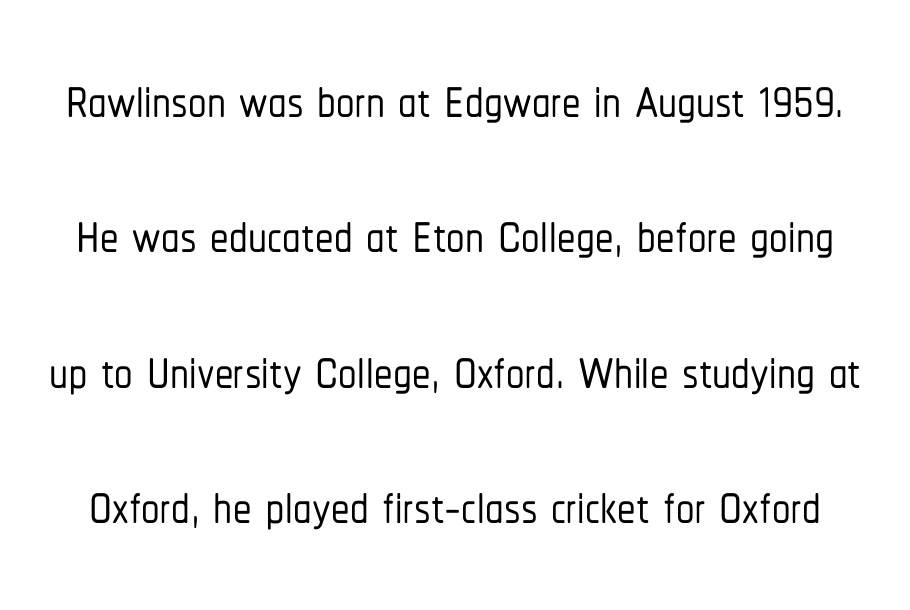
Caption: standard tracking, unaltered. Note the varied advance widths — an 'i' is clearly narrower than an 'm'. The type sits square on the baseline with zero lean. Glance below the letters and you will spot only blank space. The text was rendered using a sans face with plain stroke endings.
